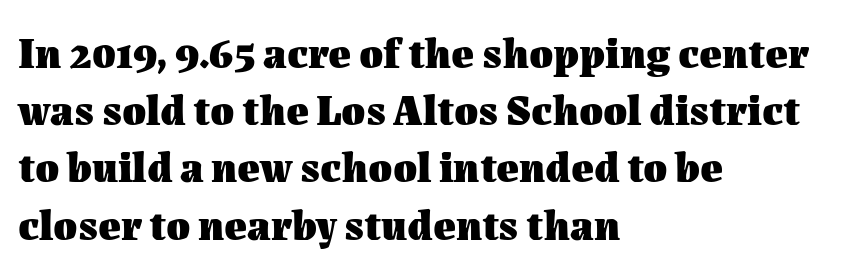
The image shows 43 px heavy type, upright; set left-aligned, normal line spacing (1.33x), normal letter spacing, not underlined; medium stroke contrast and a medium x-height.
